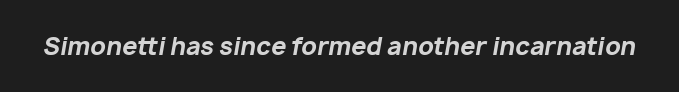
Quick note: underline off. The font is running at its bold setting. Nothing unusual about the tracking: characters are spaced as the font intends. Compared with ordinary roman type, these characters are visibly tilted.
